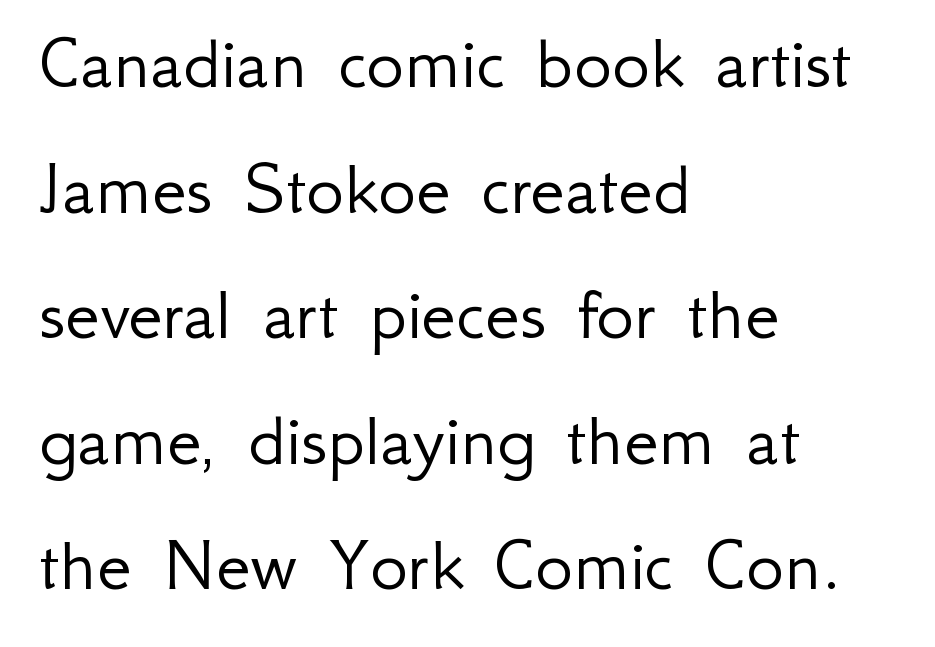
Q: Is the text bold? A: No.
Q: Is the text italic (slanted)? A: No, it is upright.
Q: Is the typeface a serif or a sans-serif typeface? A: Sans-serif.
Q: Is the text underlined? A: No.
Q: How is the paragraph aligned? A: Left-aligned.
Q: Is the spacing between letters normal or unusually wide? A: Normal.
Q: Is the spacing between lines tight, normal or loose? A: Normal.
Q: Width (condensed, normal, or wide)? A: Normal.
Q: Stroke contrast? A: Low.
Q: x-height? A: Small.
Q: Monospaced? A: No.
